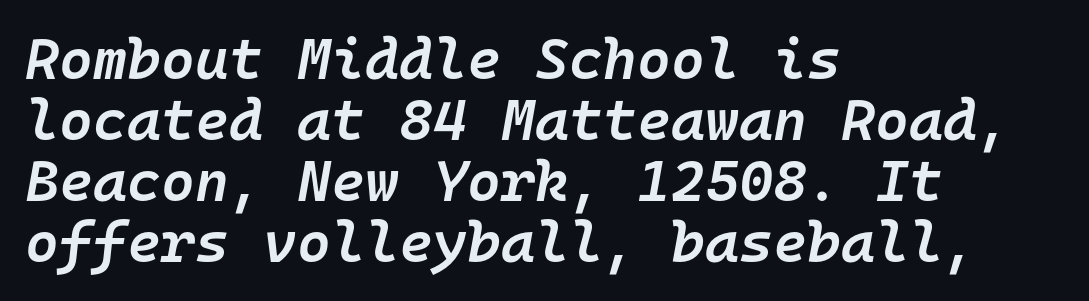
Q: Is the text bold? A: Semi-bold.
Q: Is the text italic (slanted)? A: Yes, it leans right by about 10 degrees.
Q: Is the text underlined? A: No.
Q: How is the paragraph aligned? A: Left-aligned.
Q: Is the spacing between letters normal or unusually wide? A: Normal.
Q: Is the spacing between lines tight, normal or loose? A: Tight.
Q: Width (condensed, normal, or wide)? A: Normal.
Q: Stroke contrast? A: Low.
Q: x-height? A: Medium.
Q: Monospaced? A: Yes.
